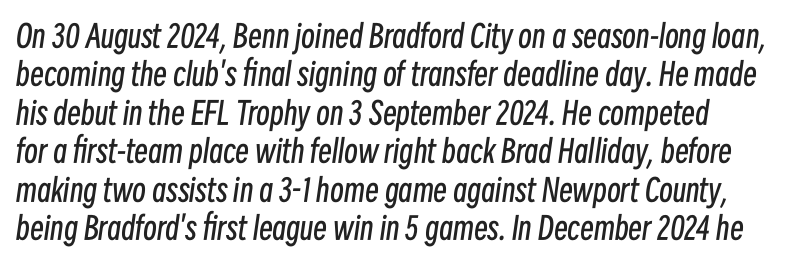
Q: Is the text bold? A: No.
Q: Is the text italic (slanted)? A: Yes, it leans right by about 8 degrees.
Q: Is the text underlined? A: No.
Q: How is the paragraph aligned? A: Left-aligned.
Q: Is the spacing between letters normal or unusually wide? A: Normal.
Q: Width (condensed, normal, or wide)? A: Condensed.
Q: Stroke contrast? A: Low.
Q: x-height? A: Medium.
Q: Monospaced? A: No.
